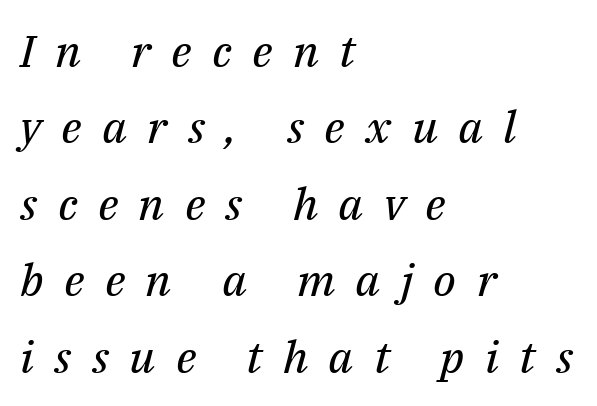
The image shows 45 px regular-weight serif type, italic (leaning right); set left-aligned, normal line spacing (1.7x), unusually wide letter spacing (+0.45 em), not underlined; medium stroke contrast and a medium x-height.
